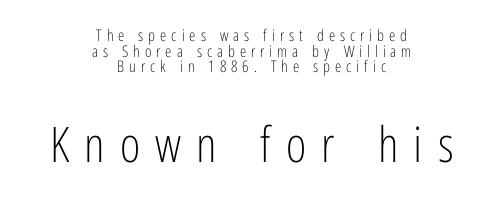
Beneath every word, the page is bare. This is sans-serif lettering, the kind often seen on screens and signage. The letters advance in unequal steps, a hallmark of proportional type. Interline gaps are noticeably narrow in this sample.
